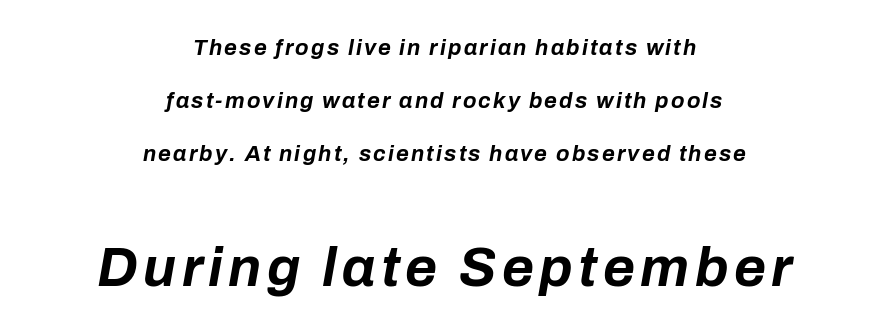
You get the small type first, then a jump to larger type. Summary of vertical rhythm: relaxed, with wide interline spacing. Quick note: underline off. One-word summary of the alignment: center. These words are printed bold, with thick strokes throughout. The rendering applies a slant to the glyphs.
